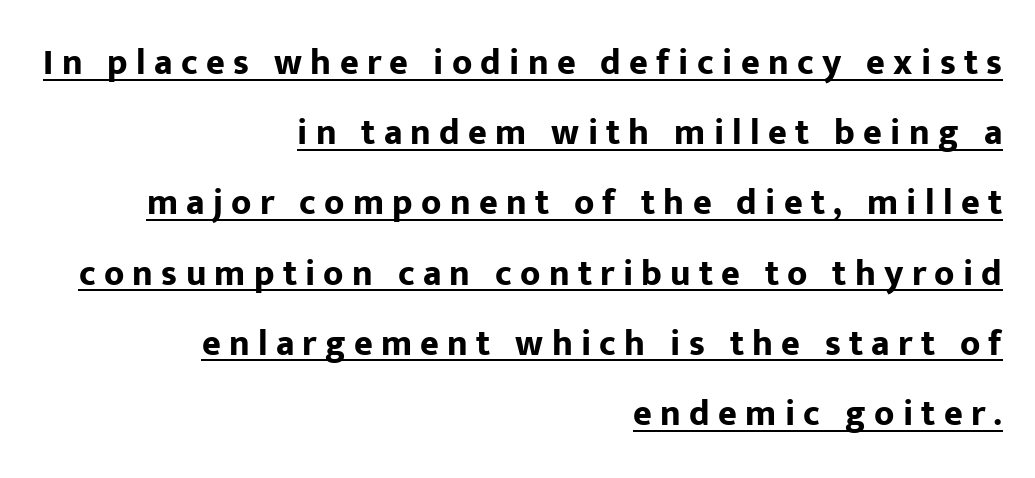
{"serif": "no", "italic": "no", "bold": "yes", "weight": "bold", "width": "normal", "stroke_contrast": "low", "x_height": "medium", "monospaced": "no", "underline": "yes", "align": "right", "line_spacing": "loose", "line_spacing_ratio": 1.95, "letter_spacing": "wide", "letter_spacing_em": 0.23, "glyph_px": 36}
